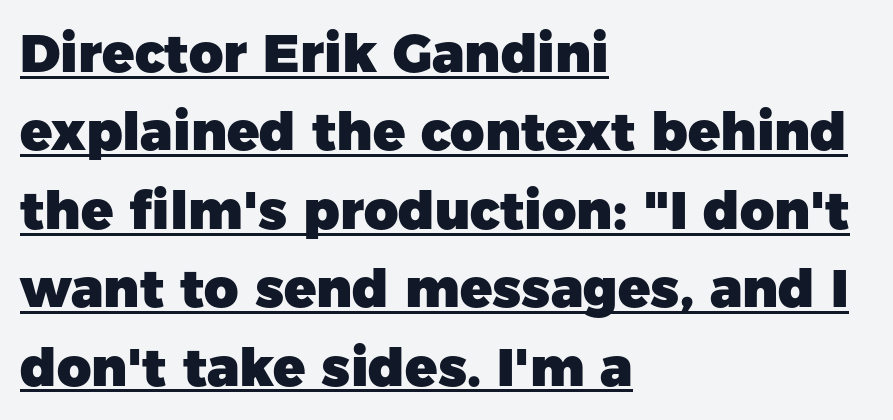
Q: Is the text bold? A: Yes.
Q: Is the text italic (slanted)? A: No, it is upright.
Q: Is the typeface a serif or a sans-serif typeface? A: Sans-serif.
Q: Is the text underlined? A: Yes.
Q: How is the paragraph aligned? A: Left-aligned.
Q: Is the spacing between letters normal or unusually wide? A: Normal.
Q: Is the spacing between lines tight, normal or loose? A: Normal.
Q: Width (condensed, normal, or wide)? A: Normal.
Q: Stroke contrast? A: Low.
Q: x-height? A: Medium.
Q: Monospaced? A: No.
